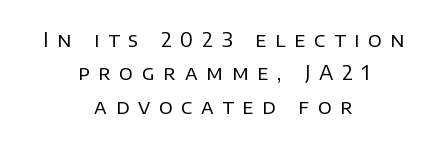
Alignment: centered. Each new line begins a customary step beneath the previous one. Letter spacing: wide. Any mark beneath the type? The region is blank.
